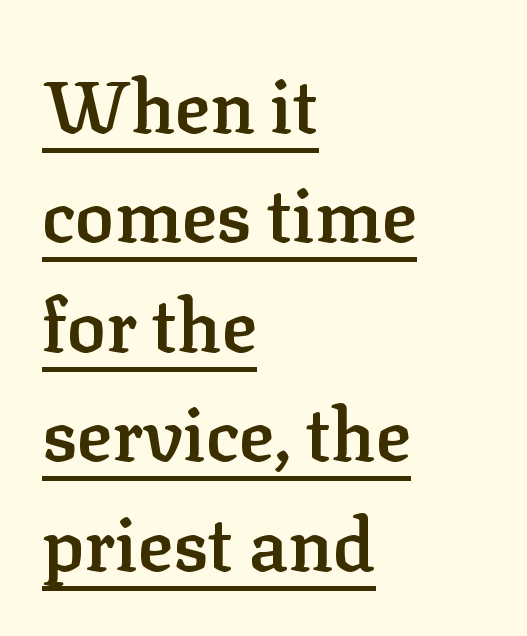
The image shows 73 px semibold serif type, upright; set left-aligned, normal line spacing (1.5x), normal letter spacing, underlined; low stroke contrast and a medium x-height.
